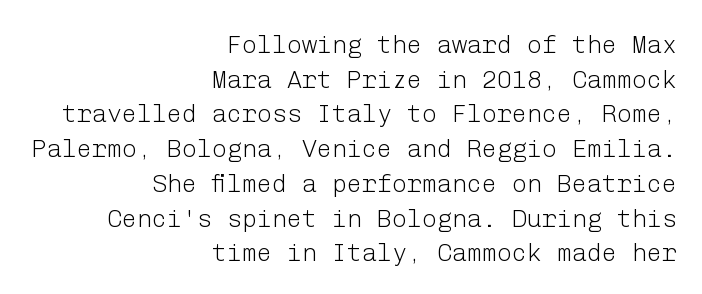
{"italic": "no", "bold": "no", "underline": "no", "align": "right", "line_spacing": "normal", "line_spacing_ratio": 1.39, "letter_spacing": "normal", "letter_spacing_em": 0.0, "glyph_px": 25}
